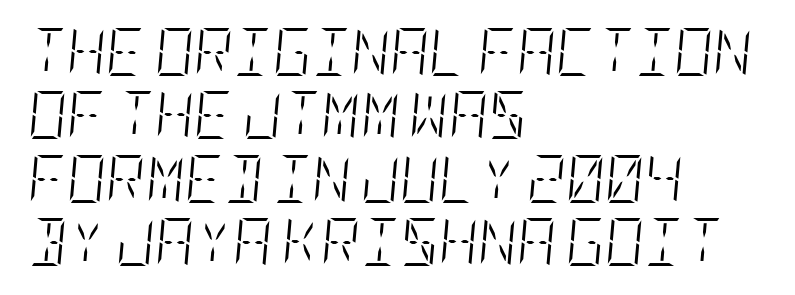
Q: Is the text bold? A: No.
Q: Is the text italic (slanted)? A: Yes, it leans right by about 5 degrees.
Q: Is the text underlined? A: No.
Q: How is the paragraph aligned? A: Left-aligned.
Q: Is the spacing between letters normal or unusually wide? A: Normal.
Q: Is the spacing between lines tight, normal or loose? A: Normal.
Q: Width (condensed, normal, or wide)? A: Condensed.
Q: Stroke contrast? A: Low.
Q: x-height? A: Large.
